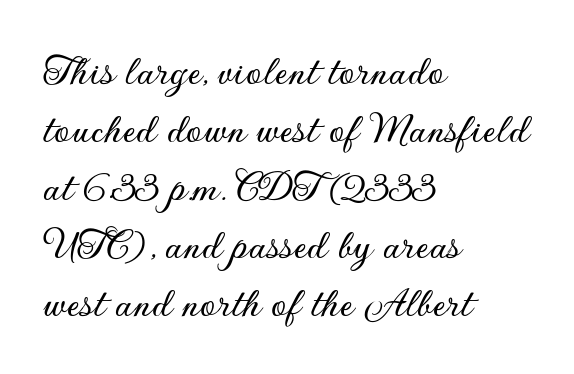
The image shows 45 px sans-serif type; set left-aligned, normal line spacing (1.29x), normal letter spacing, not underlined; low stroke contrast and a small x-height.
